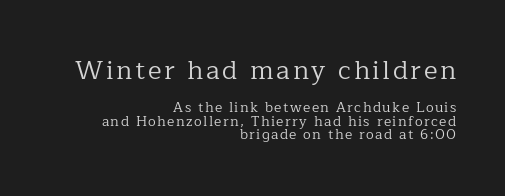
{"italic": "no", "bold": "no", "underline": "no", "align": "right", "line_spacing": "tight", "line_spacing_ratio": 0.97, "larger_block": "first", "size_ratio": 1.86, "glyph_px": 26}
